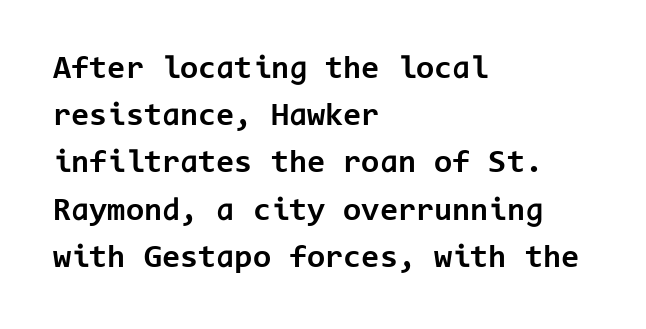
Do the characters align in a grid? Yes, the font is monospaced. Where is the straight margin? On the left. Strong, thick strokes mark this as bold type. The type sits square on the baseline with zero lean. What stands out about the letter spacing? Nothing — it is the standard amount. A typesetter would call this leading conventional body-copy spacing.
